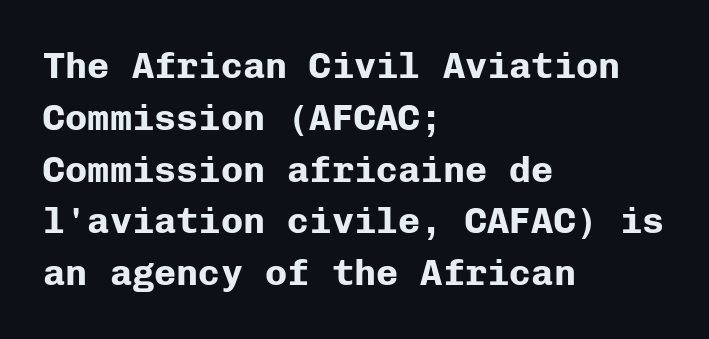
The text block is weighted toward the left margin, trailing off unevenly rightward. Emphasis by weight is at full strength: bold. Looks like terminal output: every glyph gets an equal slot. Vertically, the passage feels balanced, rows spaced as you'd expect.
